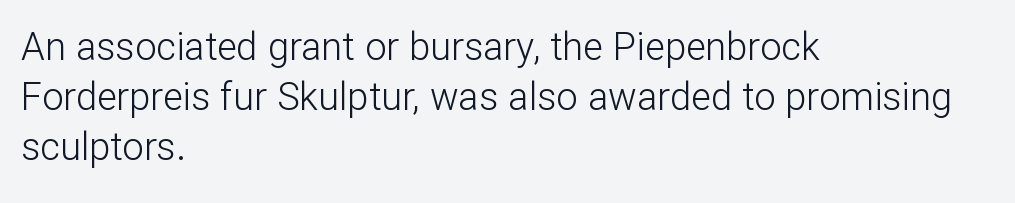
The ragged edge is on the right, which tells us the setting is flush left. Here the designer chose a conventional face with non-uniform glyph widths. This rendering employs a face without finishing strokes, i.e., a sans-serif. Does the lettering tilt? It doesn't — this is upright. Honestly, the row spacing looks completely unremarkable. The space beneath each line is pristine and unruled.
